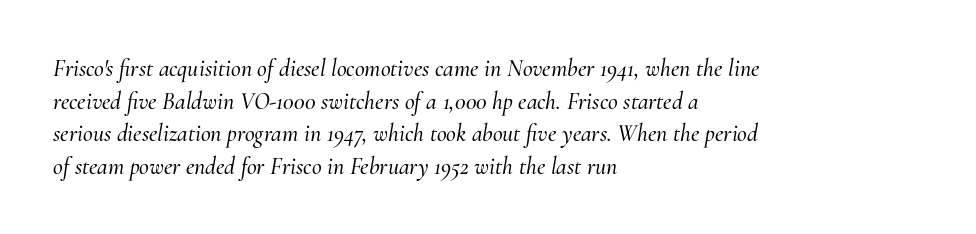
{"italic": "yes", "lean": "right", "slant_degrees": 10, "underline": "no", "align": "left", "line_spacing": "normal", "line_spacing_ratio": 1.36, "letter_spacing": "normal", "letter_spacing_em": 0.0, "glyph_px": 24}
